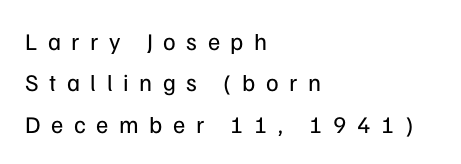
The image shows 24 px text type, upright; set left-aligned, line spacing 1.72x, unusually wide letter spacing (+0.44 em), not underlined.
